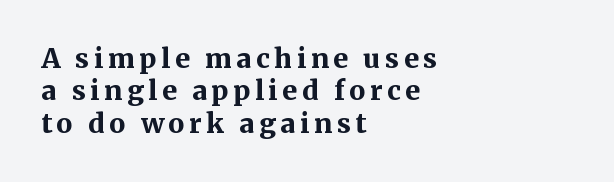
The image shows 27 px bold type, upright; set left-aligned, line spacing 1.2x, not underlined.
